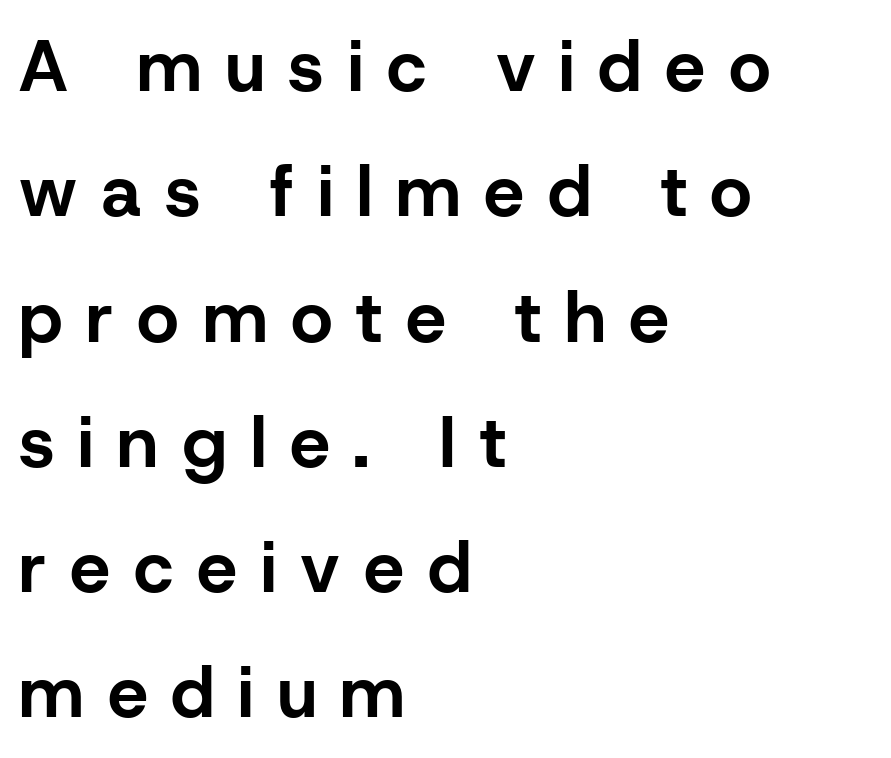
{"serif": "no", "italic": "no", "bold": "yes", "weight": "bold", "width": "normal", "stroke_contrast": "low", "x_height": "medium", "monospaced": "no", "underline": "no", "align": "left", "line_spacing_ratio": 1.74, "letter_spacing": "wide", "letter_spacing_em": 0.33, "glyph_px": 72}
